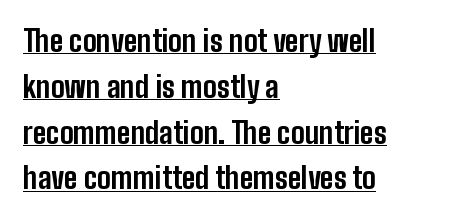
The face used here is rendered with its standard letterfit. The sample has been set heavy, in full bold. The axis of the letterforms is exactly vertical. The block of text has a typical density, with ordinary space between rows. Emphasis is given by a line drawn under the lettering.
